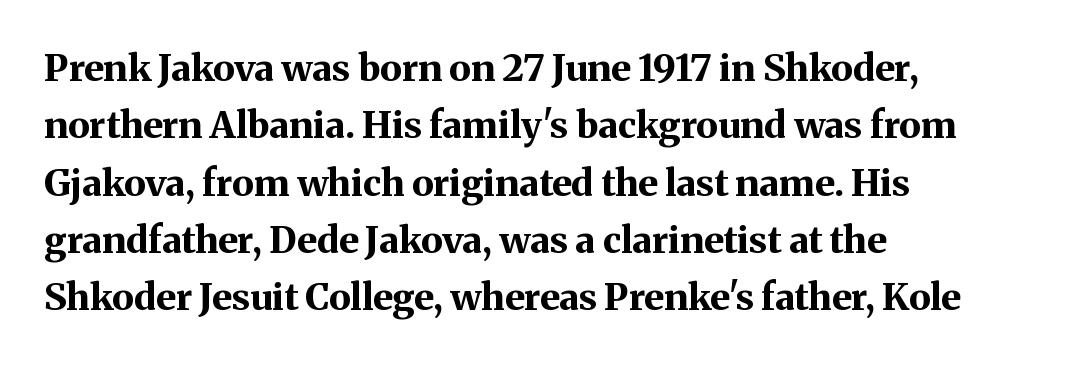
{"serif": "yes", "italic": "no", "bold": "yes", "weight": "bold", "width": "normal", "stroke_contrast": "medium", "x_height": "medium", "monospaced": "no", "underline": "no", "align": "left", "line_spacing": "normal", "line_spacing_ratio": 1.55, "letter_spacing": "normal", "letter_spacing_em": 0.0, "glyph_px": 37}
